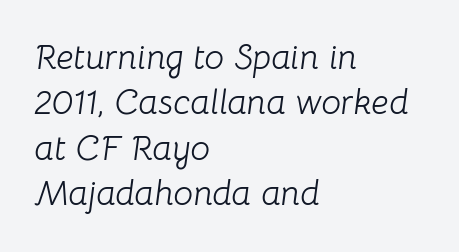
The image shows 35 px light type, italic (leaning right); set left-aligned, normal line spacing (1.3x), normal letter spacing, not underlined; low stroke contrast and a medium x-height.
